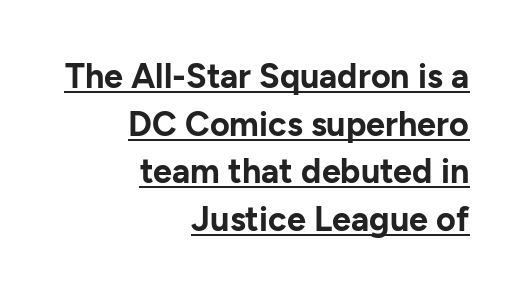
The gaps between neighbouring characters are ordinary and unremarkable. The passage is arranged like a letterhead date or caption credit — flush right. Ordinary non-slanted type is in use. Honestly, the underline is the first thing you notice here. The face used here is proportionally spaced, like ordinary book or web type.
